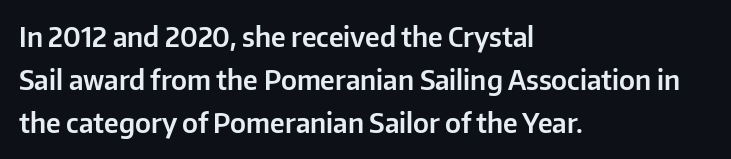
{"italic": "no", "underline": "no", "align": "left", "line_spacing": "normal", "line_spacing_ratio": 1.6, "letter_spacing": "normal", "letter_spacing_em": 0.0, "glyph_px": 27}
